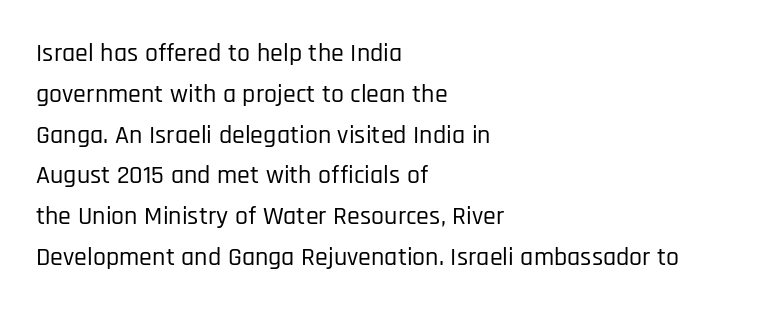
Q: Is the text italic (slanted)? A: No, it is upright.
Q: Is the text underlined? A: No.
Q: How is the paragraph aligned? A: Left-aligned.
Q: Is the spacing between letters normal or unusually wide? A: Normal.
Q: Is the spacing between lines tight, normal or loose? A: Normal.
